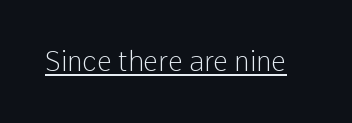
The image shows 27 px text type, upright; set normal letter spacing, underlined.
